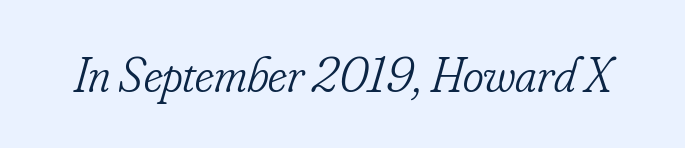
Q: Is the text bold? A: No.
Q: Is the text italic (slanted)? A: Yes, it leans right by about 16 degrees.
Q: Is the typeface a serif or a sans-serif typeface? A: Serif.
Q: Is the text underlined? A: No.
Q: Is the spacing between letters normal or unusually wide? A: Normal.
Q: Width (condensed, normal, or wide)? A: Condensed.
Q: Stroke contrast? A: Low.
Q: x-height? A: Small.
Q: Monospaced? A: No.
